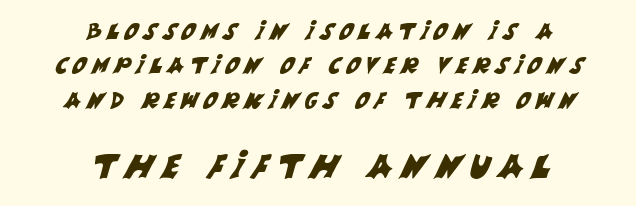
Underlining? Definitely not there. Does the copy run flush right? No — it is centered line by line. Someone cranked the tracking dial way up on this one. Normally led — the rows are evenly, conventionally spaced. Character widths vary here, with narrow letters taking less room than wide ones.
